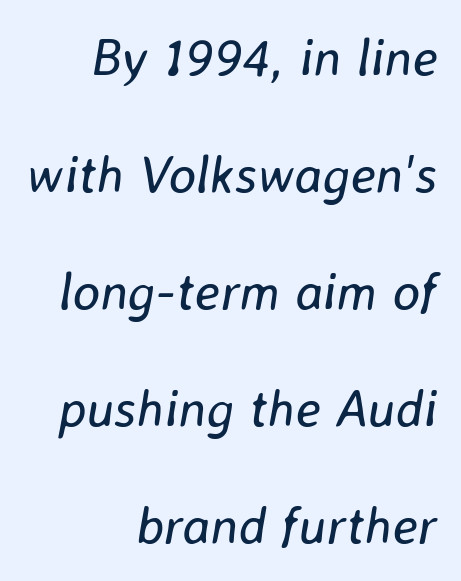
Q: Is the text bold? A: No.
Q: Is the text italic (slanted)? A: Yes, it leans right by about 8 degrees.
Q: Is the text underlined? A: No.
Q: How is the paragraph aligned? A: Right-aligned.
Q: Is the spacing between letters normal or unusually wide? A: Normal.
Q: Is the spacing between lines tight, normal or loose? A: Loose.
Q: Width (condensed, normal, or wide)? A: Normal.
Q: Stroke contrast? A: Low.
Q: x-height? A: Medium.
Q: Monospaced? A: No.
